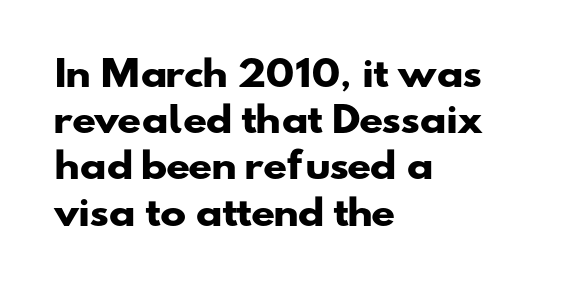
The image shows 35 px heavy, wide sans-serif type; set left-aligned, normal line spacing (1.32x), normal letter spacing, not underlined; low stroke contrast and a small x-height.
